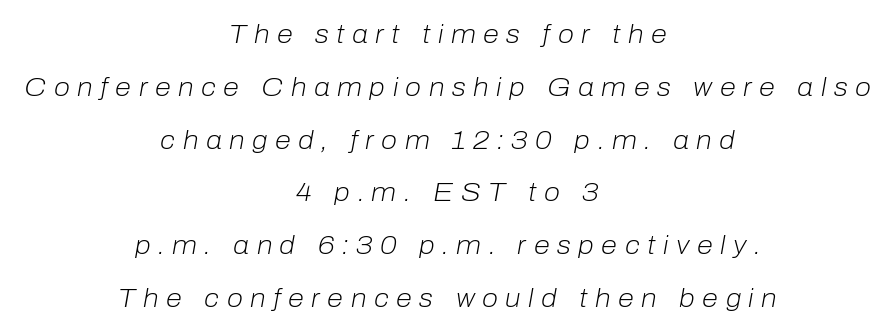
Q: Is the text bold? A: No.
Q: Is the text italic (slanted)? A: Yes, it leans right by about 10 degrees.
Q: Is the text underlined? A: No.
Q: How is the paragraph aligned? A: Centered.
Q: Is the spacing between letters normal or unusually wide? A: Unusually wide.
Q: Is the spacing between lines tight, normal or loose? A: Loose.
